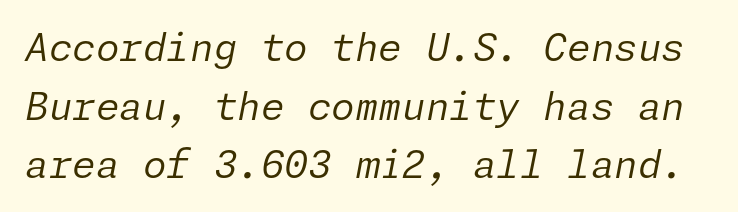
Q: Is the text bold? A: No.
Q: Is the text italic (slanted)? A: Yes, it leans right by about 11 degrees.
Q: Is the text underlined? A: No.
Q: Is the spacing between letters normal or unusually wide? A: Normal.
Q: Is the spacing between lines tight, normal or loose? A: Normal.
Q: Width (condensed, normal, or wide)? A: Normal.
Q: Stroke contrast? A: Low.
Q: x-height? A: Medium.
